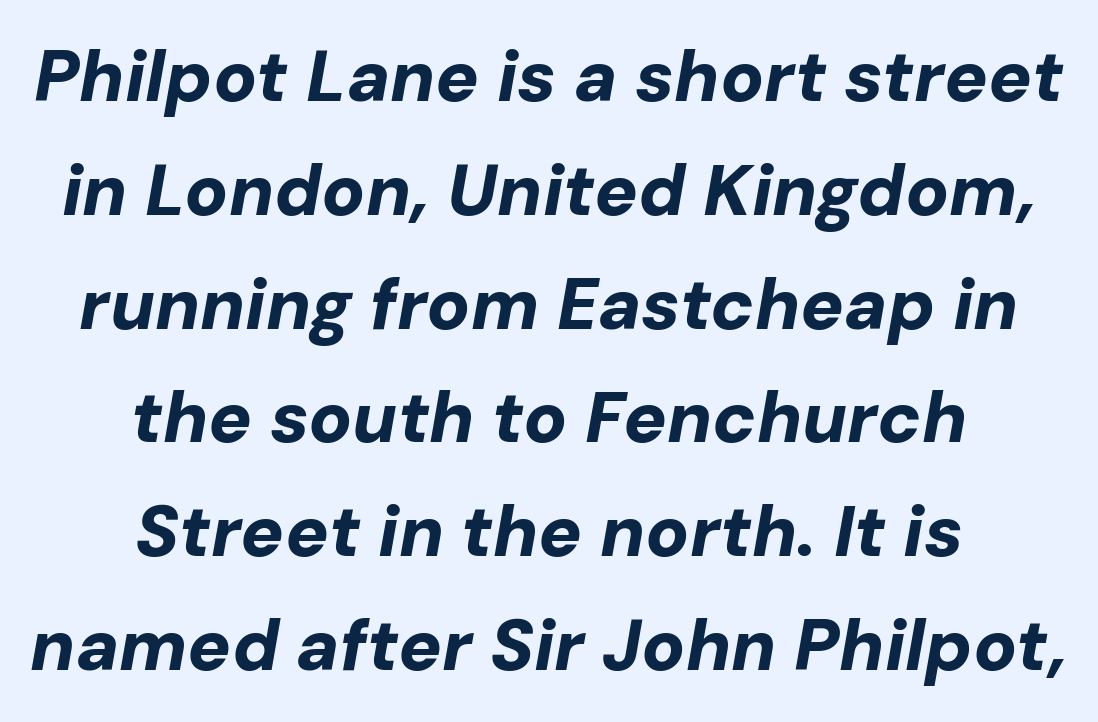
Posture: slanted. Heft: maximum for text — a bold. Reading down the block, each line starts at a different indent, mirrored at its end. This rendering leaves character spacing at its baseline value. The designer left line spacing at the default. Type without underlining.
